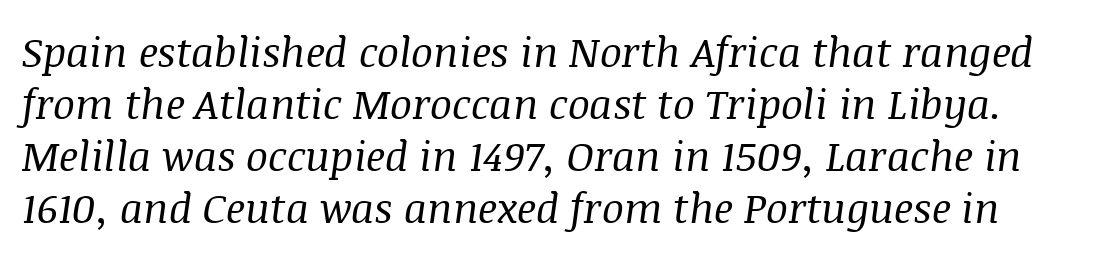
Regular leading. Quick note: italic. Does the type have serifs? Yes, each stem ends in a small foot. Is this a fixed-width face? No — the glyphs have proportional, varying widths. The passage shown is not bold in any degree. Decoration check: the copy has no underline.
